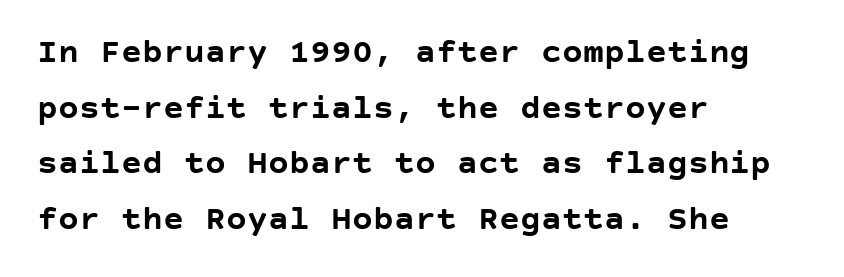
Q: Is the text bold? A: Yes.
Q: Is the text italic (slanted)? A: No, it is upright.
Q: Is the typeface a serif or a sans-serif typeface? A: Sans-serif.
Q: Is the text underlined? A: No.
Q: How is the paragraph aligned? A: Left-aligned.
Q: Is the spacing between letters normal or unusually wide? A: Normal.
Q: Is the spacing between lines tight, normal or loose? A: Normal.
Q: Width (condensed, normal, or wide)? A: Normal.
Q: Stroke contrast? A: Low.
Q: x-height? A: Large.
